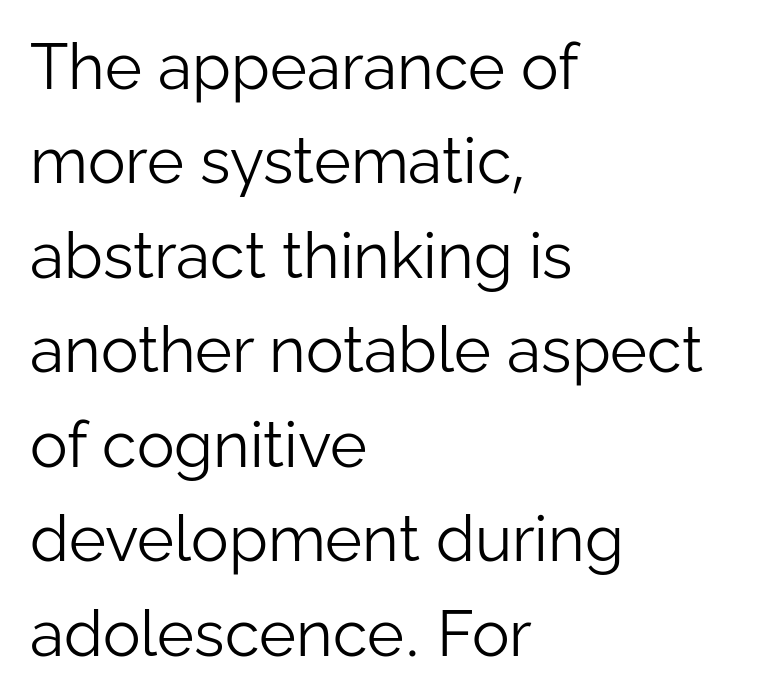
{"serif": "no", "italic": "no", "bold": "no", "weight": "light", "width": "normal", "stroke_contrast": "low", "x_height": "medium", "monospaced": "no", "underline": "no", "align": "left", "line_spacing": "normal", "line_spacing_ratio": 1.5, "letter_spacing": "normal", "letter_spacing_em": 0.0, "glyph_px": 63}
